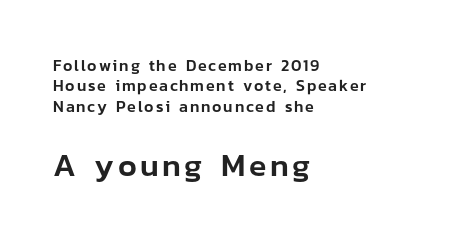
{"serif": "no", "italic": "no", "width": "normal", "stroke_contrast": "low", "x_height": "medium", "monospaced": "no", "underline": "no", "align": "left", "line_spacing": "normal", "line_spacing_ratio": 1.27, "larger_block": "second", "size_ratio": 2.0, "glyph_px": 32}
